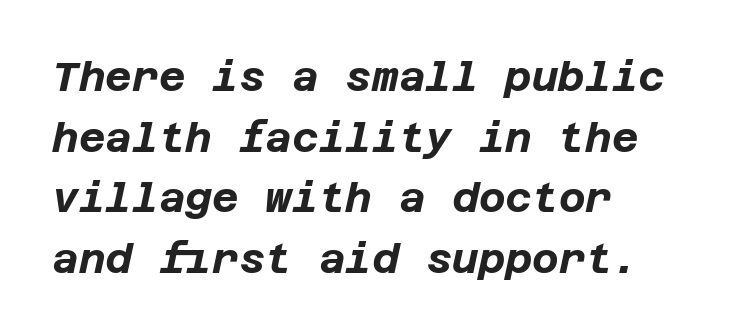
{"italic": "yes", "lean": "right", "slant_degrees": 12, "bold": "yes", "weight": "bold", "width": "normal", "stroke_contrast": "low", "x_height": "large", "underline": "no", "align": "left", "line_spacing": "normal", "line_spacing_ratio": 1.48, "letter_spacing": "normal", "letter_spacing_em": 0.0, "glyph_px": 41}
